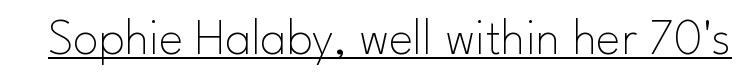
Q: Is the text bold? A: No.
Q: Is the text italic (slanted)? A: No, it is upright.
Q: Is the typeface a serif or a sans-serif typeface? A: Sans-serif.
Q: Is the text underlined? A: Yes.
Q: Is the spacing between letters normal or unusually wide? A: Normal.
Q: Width (condensed, normal, or wide)? A: Normal.
Q: Stroke contrast? A: Low.
Q: x-height? A: Small.
Q: Monospaced? A: No.
